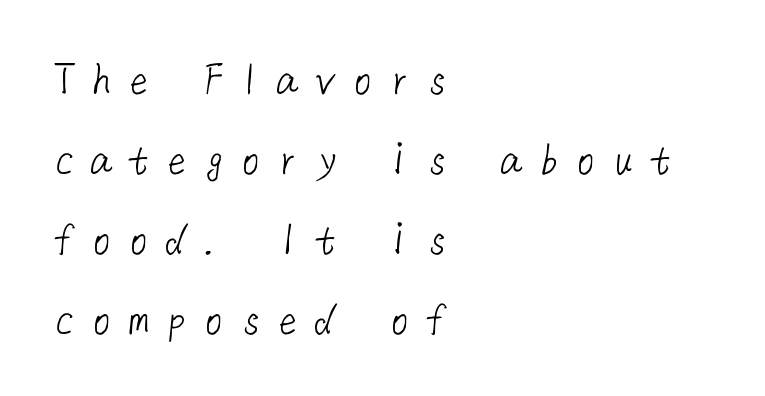
The zone under the glyphs is completely vacant. Vertically, the passage feels balanced, rows spaced as you'd expect. The typeface has the unassuming heft of standard copy or less. These lines have a slow, spaced-out rhythm from letter to letter.
